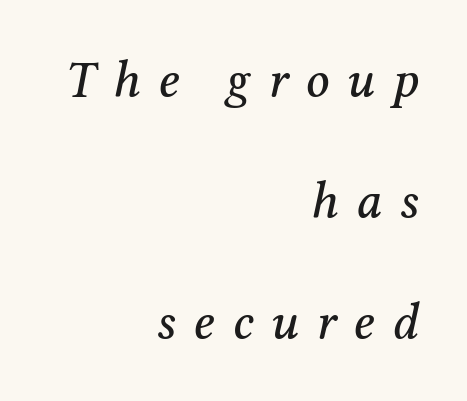
The image shows 51 px serif type, italic (leaning right); set right-aligned, loose line spacing (2.37x), unusually wide letter spacing (+0.35 em), not underlined; medium stroke contrast and a medium x-height.
